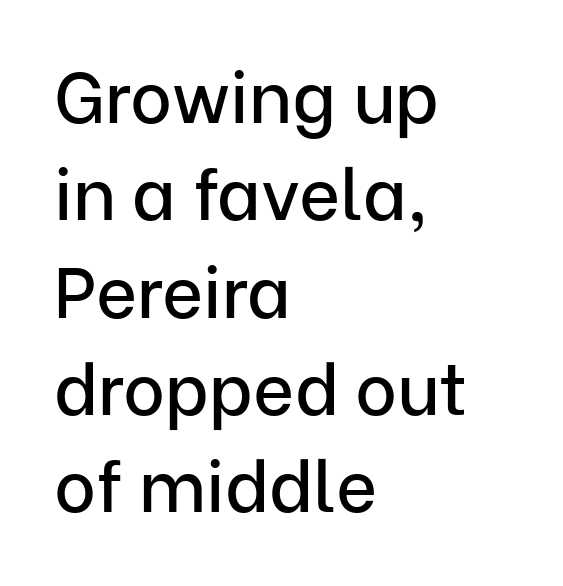
The image shows 71 px sans-serif type, upright; set left-aligned, normal line spacing (1.37x), normal letter spacing, not underlined; low stroke contrast and a medium x-height.
